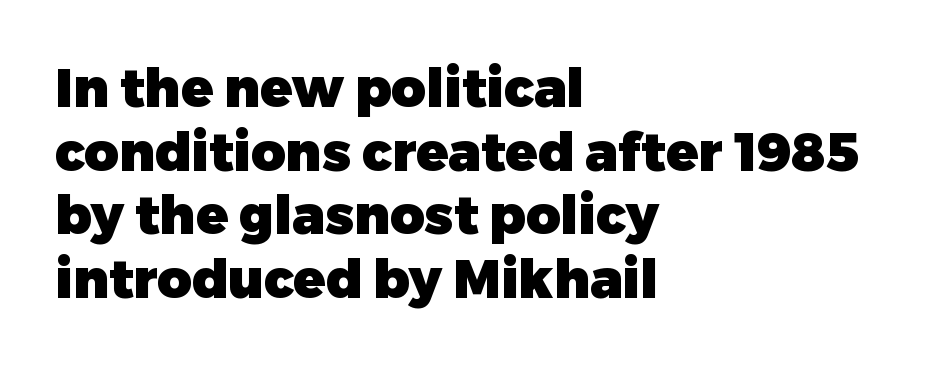
The image shows 53 px heavy sans-serif type, upright; set left-aligned, line spacing 1.2x, normal letter spacing, not underlined; low stroke contrast and a medium x-height.
